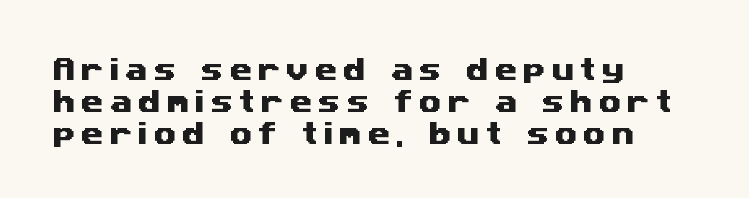
Quick note: underline off. Is the letter spacing exaggerated? Yes — the characters are pushed far apart. Each line starts at the same left margin while the right side varies.
